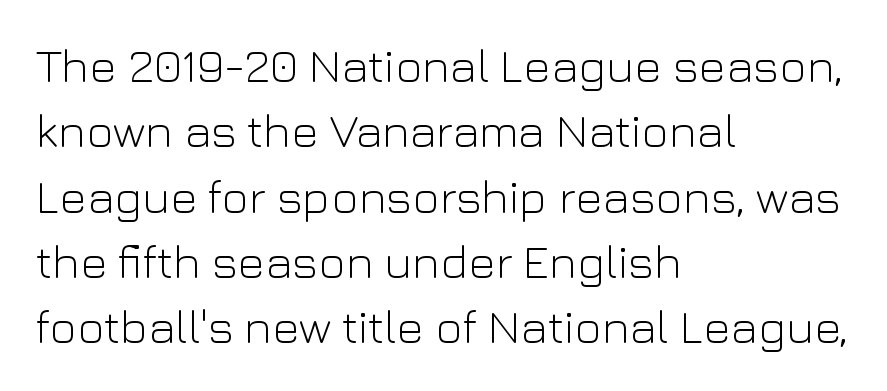
No word sits above an underline. The letters advance in unequal steps, a hallmark of proportional type. You can tell it's not italic because the verticals are truly vertical. No extra ink here — the face is not bold. Short and long lines alike share a common starting point at left. Leading: standard.
